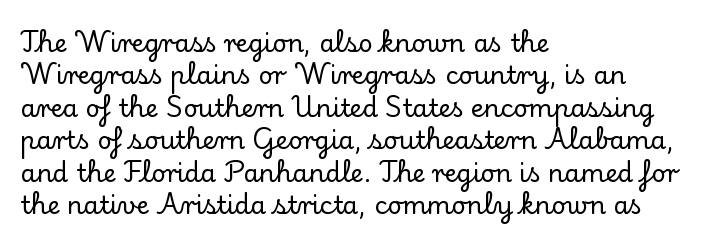
Is there much room between lines? A standard amount, neither cramped nor airy. The passage shown is not underscored anywhere. Visually the block forms a straight wall on the left and a jagged coastline on the right. The lettering holds an erect, upright posture throughout. This rendering leaves character spacing at its baseline value.
